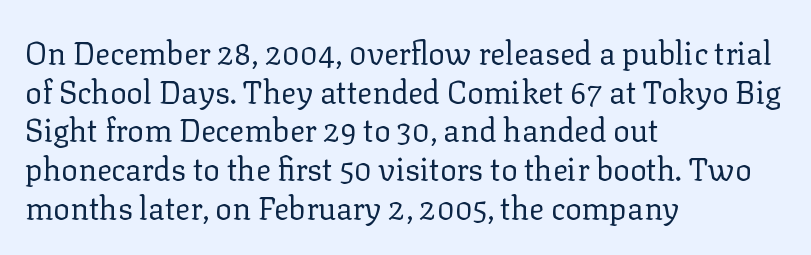
The image shows 31 px regular-weight serif type, upright; set left-aligned, normal line spacing (1.25x), normal letter spacing, not underlined; low stroke contrast and a medium x-height.
